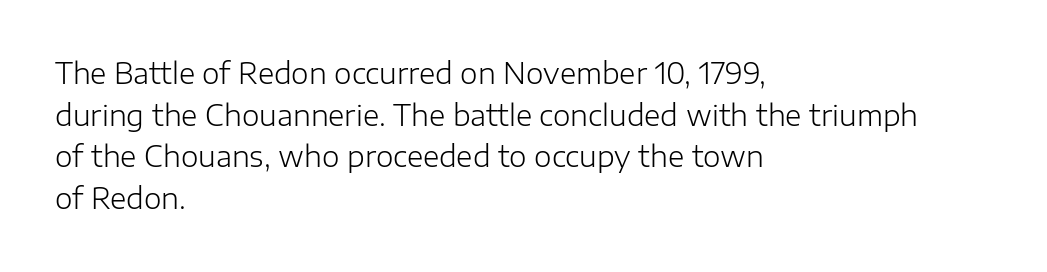
Q: Is the text bold? A: No.
Q: Is the text italic (slanted)? A: No, it is upright.
Q: Is the typeface a serif or a sans-serif typeface? A: Sans-serif.
Q: Is the text underlined? A: No.
Q: How is the paragraph aligned? A: Left-aligned.
Q: Is the spacing between letters normal or unusually wide? A: Normal.
Q: Is the spacing between lines tight, normal or loose? A: Normal.
Q: Width (condensed, normal, or wide)? A: Normal.
Q: Stroke contrast? A: Low.
Q: x-height? A: Medium.
Q: Monospaced? A: No.
